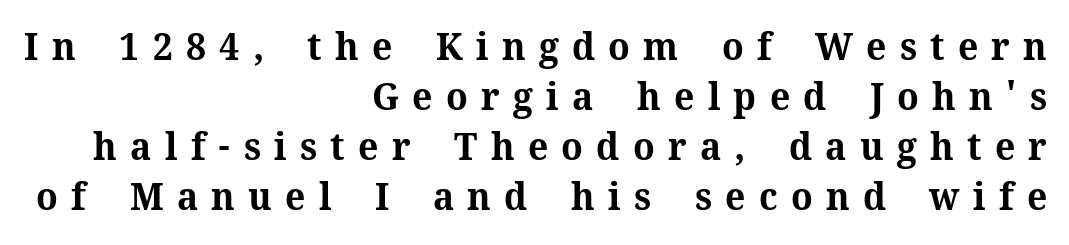
The image shows 38 px bold serif type, upright; set right-aligned, normal line spacing (1.32x), unusually wide letter spacing (+0.35 em), not underlined; medium stroke contrast and a medium x-height.
